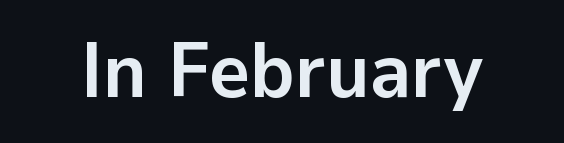
Q: Is the text bold? A: Yes.
Q: Is the text italic (slanted)? A: No, it is upright.
Q: Is the typeface a serif or a sans-serif typeface? A: Sans-serif.
Q: Is the text underlined? A: No.
Q: Is the spacing between letters normal or unusually wide? A: Normal.
Q: Width (condensed, normal, or wide)? A: Normal.
Q: Stroke contrast? A: Low.
Q: x-height? A: Medium.
Q: Monospaced? A: No.
